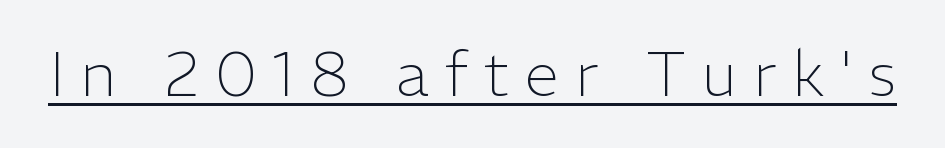
The image shows 62 px light sans-serif type, upright; set unusually wide letter spacing (+0.26 em), underlined; low stroke contrast and a medium x-height.
